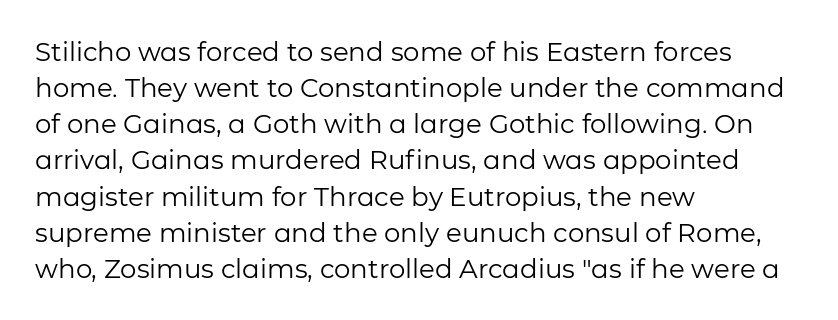
{"italic": "no", "bold": "no", "underline": "no", "align": "left", "line_spacing": "normal", "line_spacing_ratio": 1.39, "letter_spacing": "normal", "letter_spacing_em": 0.0, "glyph_px": 26}
